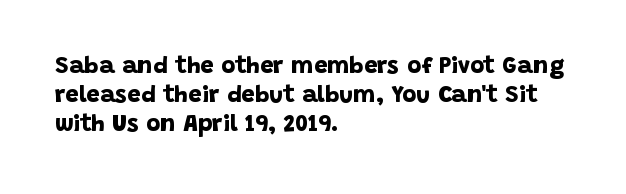
{"bold": "yes", "underline": "no", "align": "left", "line_spacing_ratio": 1.21, "letter_spacing": "normal", "letter_spacing_em": 0.0, "glyph_px": 24}
